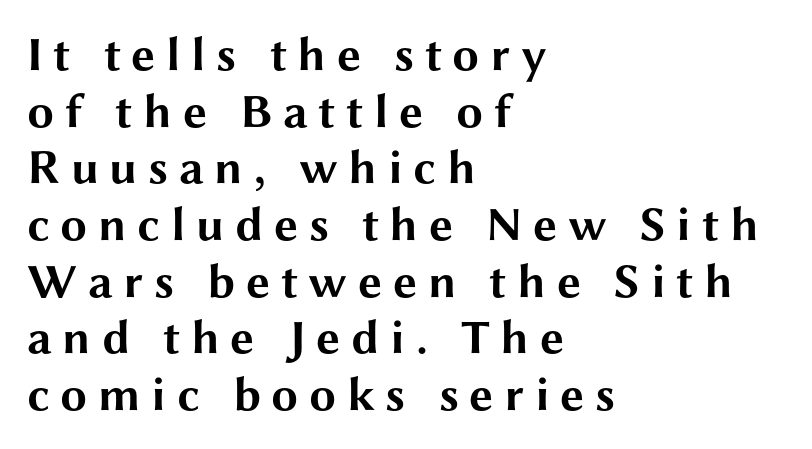
The image shows 48 px bold, wide sans-serif type, upright; set left-aligned, line spacing 1.18x, unusually wide letter spacing (+0.22 em), not underlined; medium stroke contrast and a medium x-height.
